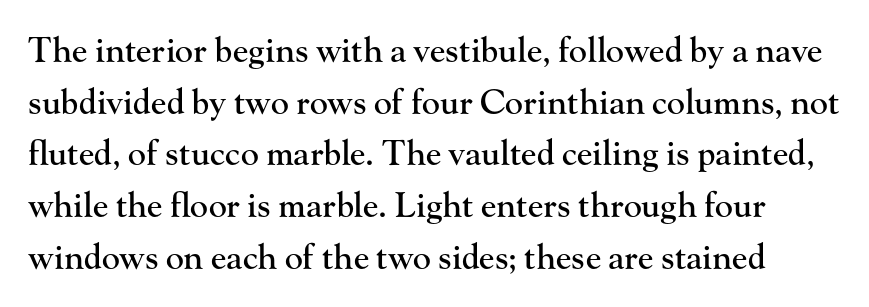
Q: Is the text italic (slanted)? A: No, it is upright.
Q: Is the typeface a serif or a sans-serif typeface? A: Serif.
Q: Is the text underlined? A: No.
Q: Is the spacing between letters normal or unusually wide? A: Normal.
Q: Is the spacing between lines tight, normal or loose? A: Normal.
Q: Width (condensed, normal, or wide)? A: Normal.
Q: Stroke contrast? A: High.
Q: x-height? A: Small.
Q: Monospaced? A: No.
